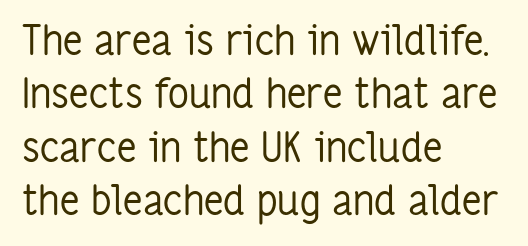
The image shows 41 px regular-weight, condensed sans-serif type, upright; set left-aligned, normal line spacing (1.3x), normal letter spacing, not underlined; low stroke contrast and a medium x-height.
